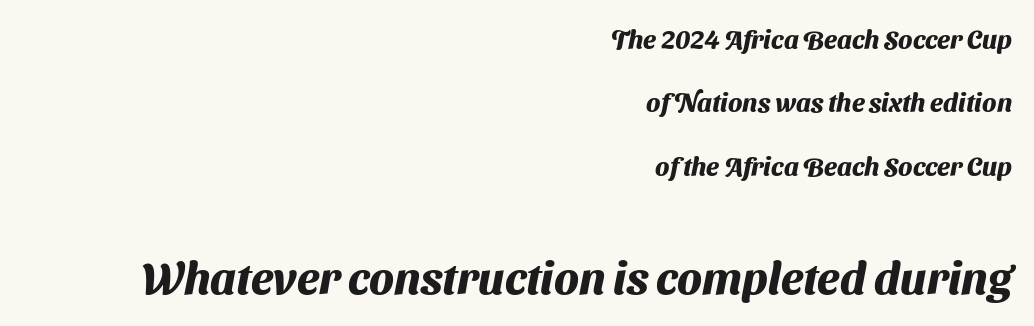
{"serif": "no", "bold": "yes", "weight": "heavy", "width": "normal", "stroke_contrast": "medium", "x_height": "medium", "monospaced": "no", "underline": "no", "align": "right", "line_spacing": "loose", "line_spacing_ratio": 2.44, "letter_spacing": "normal", "letter_spacing_em": 0.0, "larger_block": "second", "size_ratio": 1.73, "glyph_px": 45}
